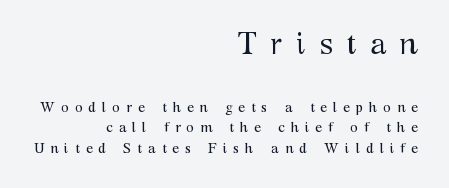
Italic? Not at all — the glyphs are vertical. The type is letterspaced generously, with wide tracking. Right-aligned paragraph, ragged on the left. Proportional: the letters do not fall into vertical columns.
